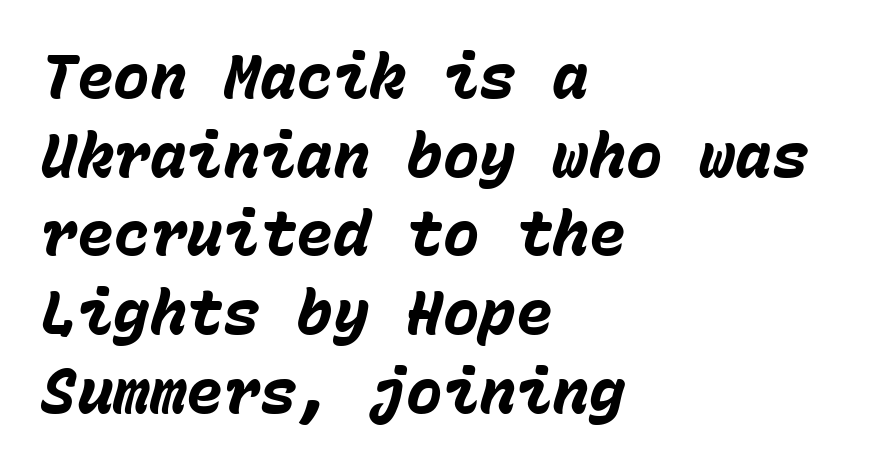
Nobody drew a line under any word here. This sample uses an oblique cut, with every glyph tilted off the vertical. Each word holds together tightly as a unit, with standard inter-letter gaps. The leading is moderate, giving the passage an even texture. These lines stack with their left ends in a neat column.
